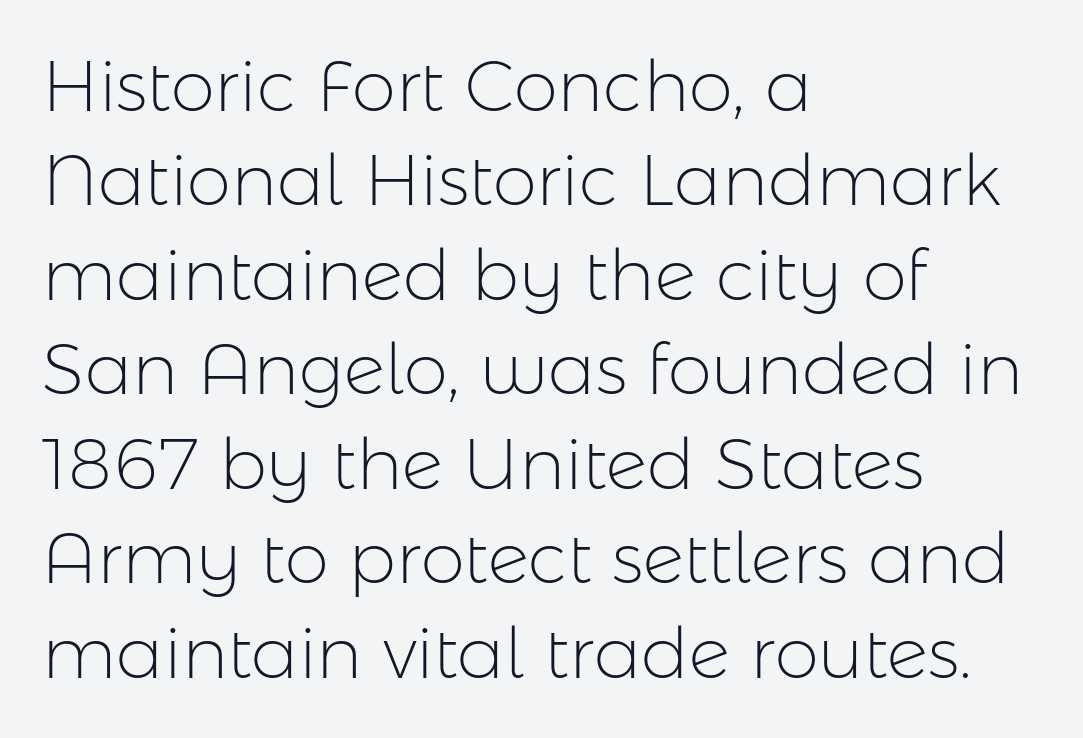
The image shows 71 px light sans-serif type, upright; set left-aligned, normal line spacing (1.33x), normal letter spacing, not underlined; low stroke contrast and a medium x-height.
